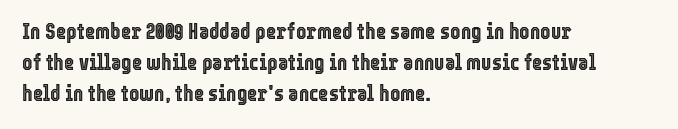
{"italic": "no", "underline": "no", "align": "left", "line_spacing": "normal", "line_spacing_ratio": 1.41, "letter_spacing": "normal", "letter_spacing_em": 0.0, "glyph_px": 22}
